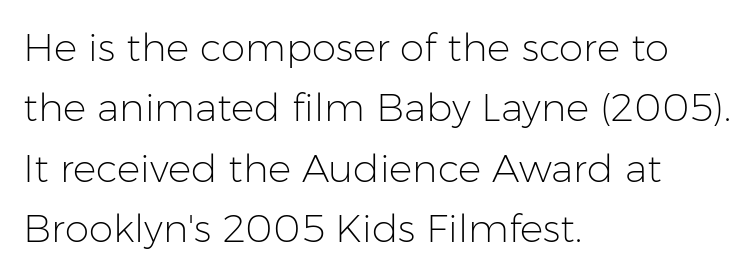
{"serif": "no", "italic": "no", "bold": "no", "weight": "light", "width": "normal", "stroke_contrast": "low", "x_height": "medium", "monospaced": "no", "underline": "no", "align": "left", "line_spacing": "normal", "line_spacing_ratio": 1.55, "letter_spacing": "normal", "letter_spacing_em": 0.0, "glyph_px": 39}
